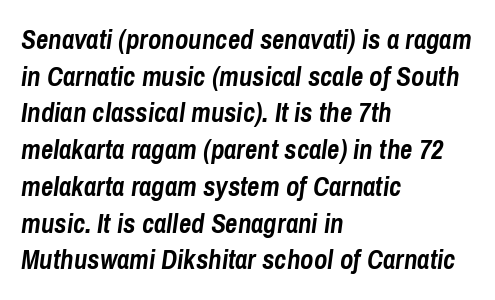
The image shows 27 px bold type, italic (leaning right); set left-aligned, normal line spacing (1.36x), normal letter spacing, not underlined.
